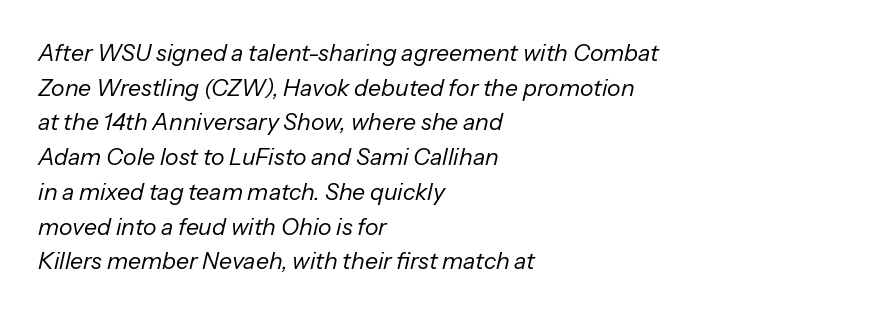
Heft: none added — not bold. A typesetter would call this zero additional tracking. Check the space under the baseline: it is left empty. Designer's note — italics engaged. The ragged edge is on the right, which tells us the setting is flush left.
